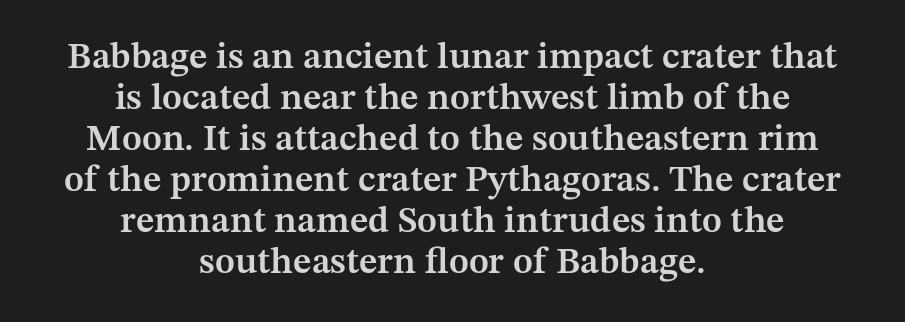
{"serif": "yes", "italic": "no", "bold": "semi", "weight": "semibold", "width": "normal", "stroke_contrast": "medium", "x_height": "medium", "monospaced": "no", "underline": "no", "align": "center", "line_spacing": "tight", "line_spacing_ratio": 1.11, "letter_spacing": "normal", "letter_spacing_em": 0.0, "glyph_px": 37}
